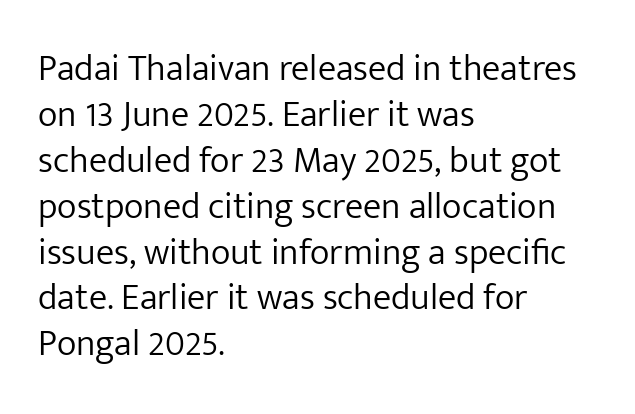
{"serif": "no", "italic": "no", "bold": "no", "weight": "light", "width": "normal", "stroke_contrast": "low", "x_height": "medium", "monospaced": "no", "underline": "no", "align": "left", "line_spacing_ratio": 1.24, "letter_spacing": "normal", "letter_spacing_em": 0.0, "glyph_px": 37}
